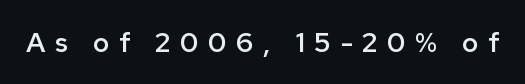
Unmarked baselines from the first word to the last. The face used here is proportionally spaced, like ordinary book or web type. The face used here is a semibold: visibly heavier than regular, lighter than bold. Substantial extra tracking has been applied to these lines. Stroke terminals: plain, sans-serif.
